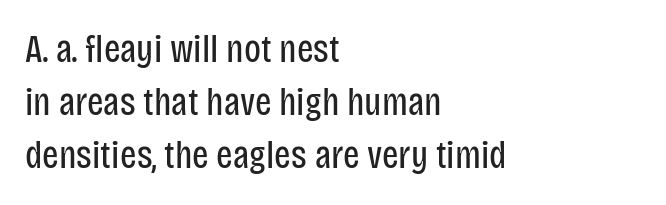
{"serif": "no", "italic": "no", "bold": "no", "weight": "regular", "width": "condensed", "stroke_contrast": "low", "x_height": "large", "monospaced": "no", "underline": "no", "align": "left", "line_spacing": "normal", "line_spacing_ratio": 1.36, "letter_spacing": "normal", "letter_spacing_em": 0.0, "glyph_px": 39}
